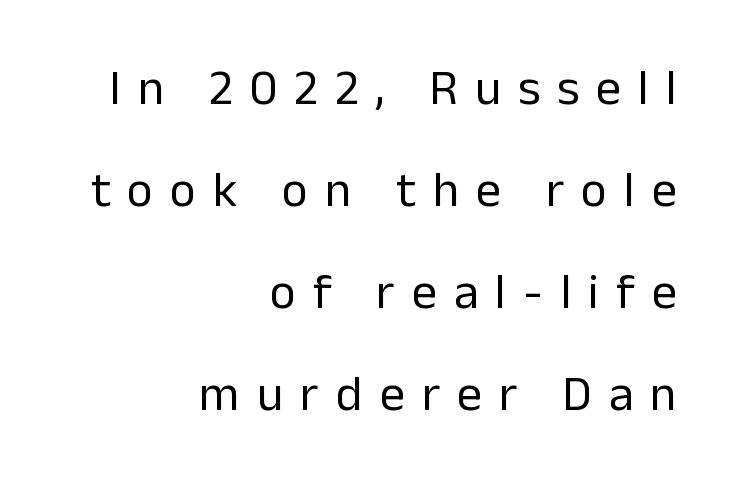
{"serif": "no", "italic": "no", "bold": "no", "weight": "regular", "width": "normal", "stroke_contrast": "low", "x_height": "medium", "monospaced": "no", "underline": "no", "align": "right", "line_spacing": "loose", "line_spacing_ratio": 2.04, "letter_spacing": "wide", "letter_spacing_em": 0.34, "glyph_px": 50}
